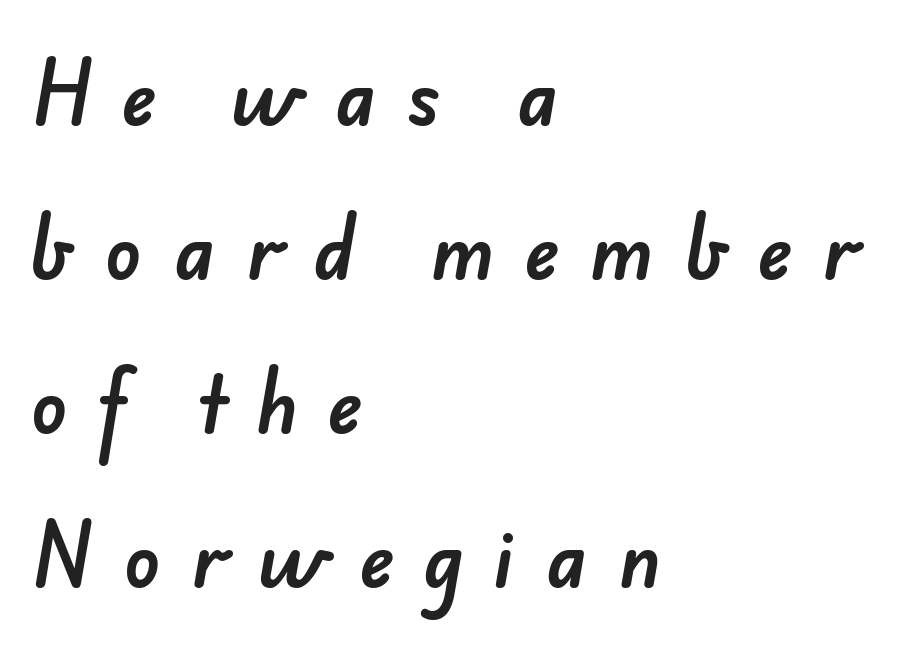
{"serif": "no", "width": "normal", "stroke_contrast": "low", "x_height": "small", "monospaced": "no", "underline": "no", "align": "left", "line_spacing": "loose", "line_spacing_ratio": 2.08, "letter_spacing": "wide", "letter_spacing_em": 0.42, "glyph_px": 74}
